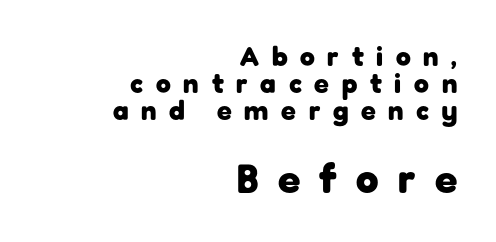
The image shows 41 px heavy sans-serif type, upright; set right-aligned, tight line spacing (1.0x), unusually wide letter spacing (+0.47 em), not underlined; the second (bottom) block is 1.52x larger; low stroke contrast and a medium x-height.
